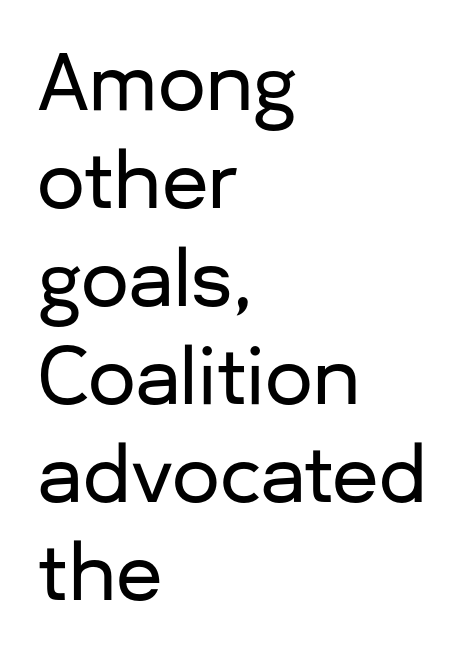
Q: Is the text italic (slanted)? A: No, it is upright.
Q: Is the typeface a serif or a sans-serif typeface? A: Sans-serif.
Q: Is the text underlined? A: No.
Q: How is the paragraph aligned? A: Left-aligned.
Q: Is the spacing between letters normal or unusually wide? A: Normal.
Q: Is the spacing between lines tight, normal or loose? A: Normal.
Q: Width (condensed, normal, or wide)? A: Normal.
Q: Stroke contrast? A: Low.
Q: x-height? A: Medium.
Q: Monospaced? A: No.
